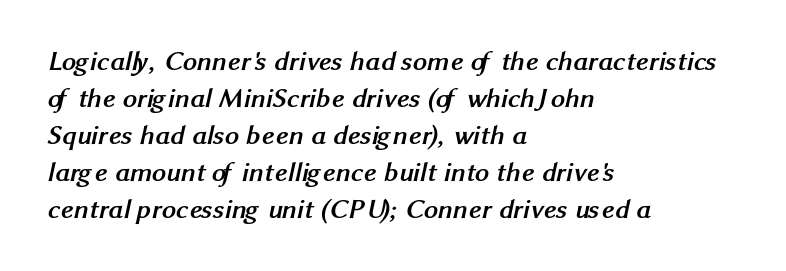
{"serif": "no", "bold": "yes", "weight": "semibold", "width": "normal", "stroke_contrast": "medium", "x_height": "medium", "monospaced": "no", "underline": "no", "align": "left", "line_spacing": "normal", "line_spacing_ratio": 1.32, "letter_spacing": "normal", "letter_spacing_em": 0.0, "glyph_px": 28}
